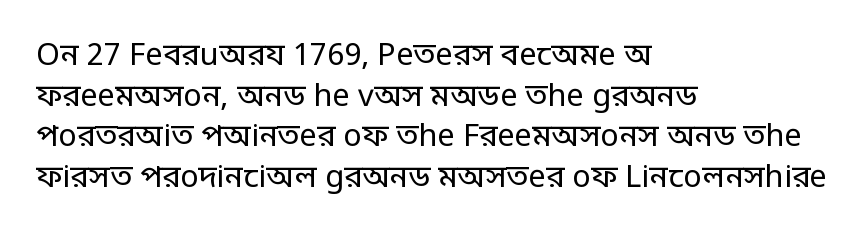
{"serif": "no", "italic": "no", "bold": "no", "weight": "regular", "width": "condensed", "stroke_contrast": "low", "monospaced": "no", "underline": "no", "align": "left", "line_spacing": "normal", "line_spacing_ratio": 1.31, "letter_spacing": "normal", "letter_spacing_em": 0.0, "glyph_px": 31}
